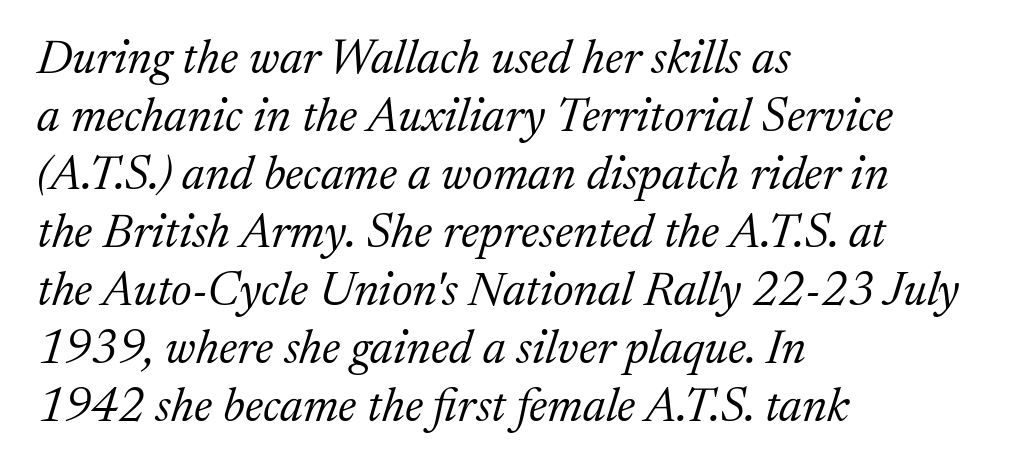
{"serif": "yes", "italic": "yes", "lean": "right", "slant_degrees": 17, "bold": "no", "weight": "light", "width": "normal", "stroke_contrast": "medium", "x_height": "medium", "monospaced": "no", "underline": "no", "align": "left", "line_spacing_ratio": 1.21, "letter_spacing": "normal", "letter_spacing_em": 0.0, "glyph_px": 48}
